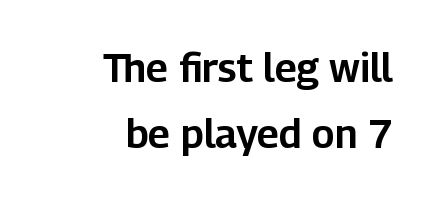
Q: Is the text italic (slanted)? A: No, it is upright.
Q: Is the typeface a serif or a sans-serif typeface? A: Sans-serif.
Q: Is the text underlined? A: No.
Q: How is the paragraph aligned? A: Right-aligned.
Q: Is the spacing between letters normal or unusually wide? A: Normal.
Q: Is the spacing between lines tight, normal or loose? A: Normal.
Q: Width (condensed, normal, or wide)? A: Normal.
Q: Stroke contrast? A: Low.
Q: x-height? A: Medium.
Q: Monospaced? A: No.
